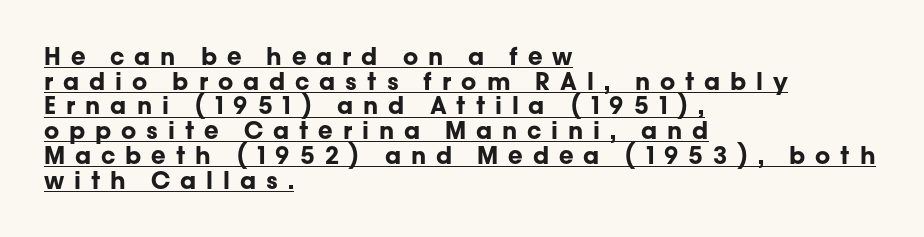
{"italic": "no", "bold": "yes", "underline": "yes", "align": "left", "line_spacing": "tight", "line_spacing_ratio": 1.03, "letter_spacing": "wide", "letter_spacing_em": 0.41, "glyph_px": 24}
